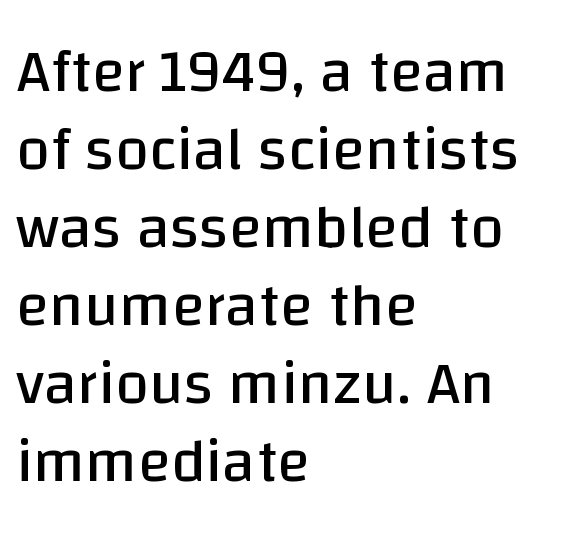
{"serif": "no", "italic": "no", "bold": "no", "weight": "regular", "width": "normal", "stroke_contrast": "low", "x_height": "large", "monospaced": "no", "underline": "no", "align": "left", "line_spacing": "normal", "line_spacing_ratio": 1.28, "letter_spacing": "normal", "letter_spacing_em": 0.0, "glyph_px": 61}
